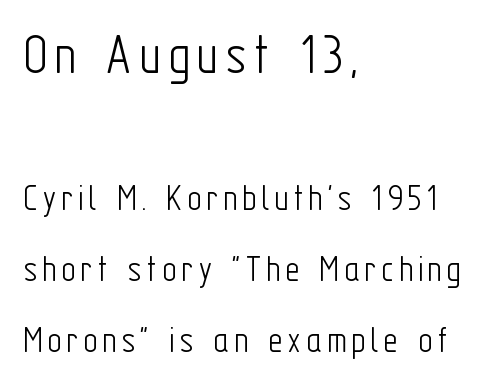
The image shows 60 px light, condensed sans-serif type, upright; set left-aligned, line spacing 1.77x, not underlined; the first (top) block is 1.5x larger; low stroke contrast and a medium x-height.
